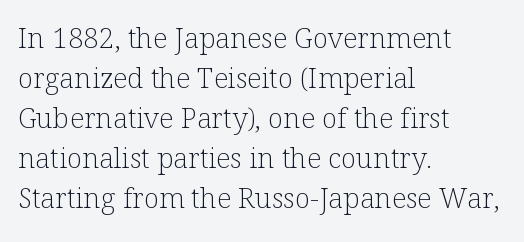
Q: Is the text bold? A: No.
Q: Is the text italic (slanted)? A: No, it is upright.
Q: Is the typeface a serif or a sans-serif typeface? A: Serif.
Q: Is the text underlined? A: No.
Q: How is the paragraph aligned? A: Left-aligned.
Q: Is the spacing between letters normal or unusually wide? A: Normal.
Q: Is the spacing between lines tight, normal or loose? A: Normal.
Q: Width (condensed, normal, or wide)? A: Normal.
Q: Stroke contrast? A: Low.
Q: x-height? A: Medium.
Q: Monospaced? A: No.
